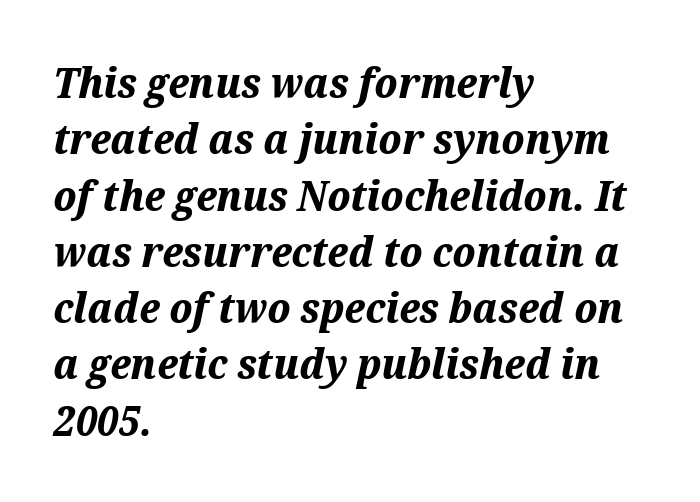
{"italic": "yes", "lean": "right", "slant_degrees": 12, "bold": "yes", "weight": "bold", "width": "normal", "stroke_contrast": "medium", "x_height": "medium", "monospaced": "no", "underline": "no", "align": "left", "line_spacing": "normal", "line_spacing_ratio": 1.34, "letter_spacing": "normal", "letter_spacing_em": 0.0, "glyph_px": 42}
